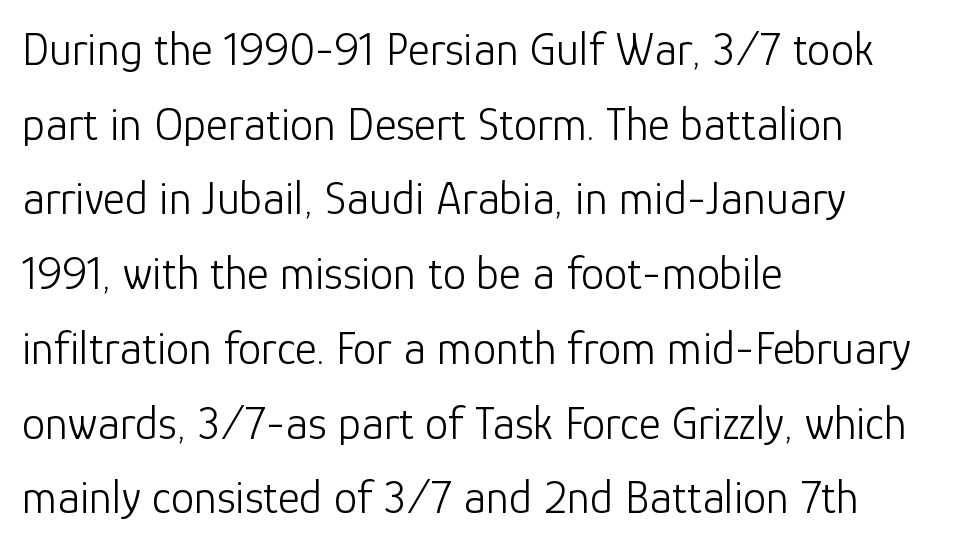
Q: Is the text bold? A: No.
Q: Is the text italic (slanted)? A: No, it is upright.
Q: Is the typeface a serif or a sans-serif typeface? A: Sans-serif.
Q: Is the text underlined? A: No.
Q: How is the paragraph aligned? A: Left-aligned.
Q: Is the spacing between letters normal or unusually wide? A: Normal.
Q: Is the spacing between lines tight, normal or loose? A: Normal.
Q: Width (condensed, normal, or wide)? A: Normal.
Q: Stroke contrast? A: Low.
Q: x-height? A: Medium.
Q: Monospaced? A: No.
